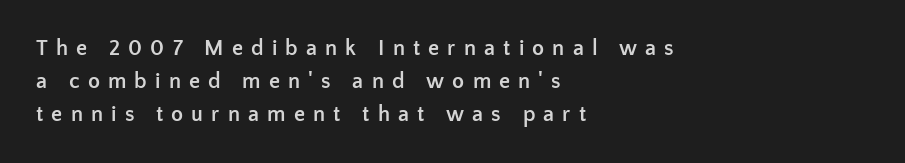
Q: Is the text bold? A: Yes.
Q: Is the text italic (slanted)? A: No, it is upright.
Q: Is the text underlined? A: No.
Q: How is the paragraph aligned? A: Left-aligned.
Q: Is the spacing between letters normal or unusually wide? A: Unusually wide.
Q: Is the spacing between lines tight, normal or loose? A: Normal.
